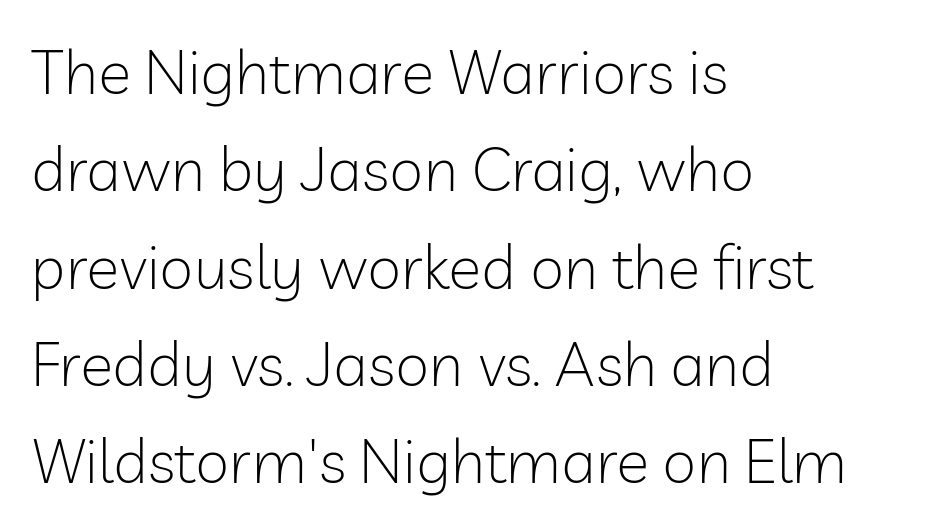
Note the varied advance widths — an 'i' is clearly narrower than an 'm'. Horizontally, the lines are justified to the leading edge only. No feet cap the strokes, marking this as sans-serif type. Heft: none added — not bold.
